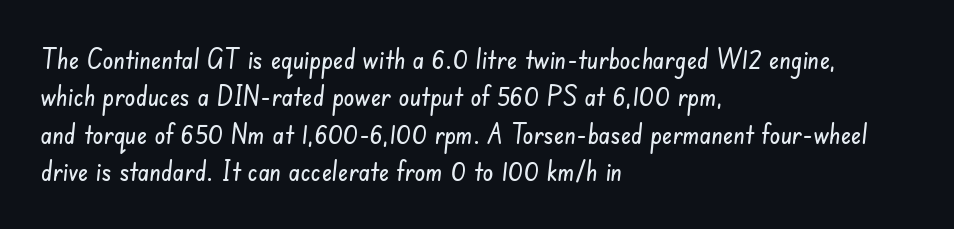
Q: Is the text underlined? A: No.
Q: How is the paragraph aligned? A: Left-aligned.
Q: Is the spacing between letters normal or unusually wide? A: Normal.
Q: Is the spacing between lines tight, normal or loose? A: Normal.
